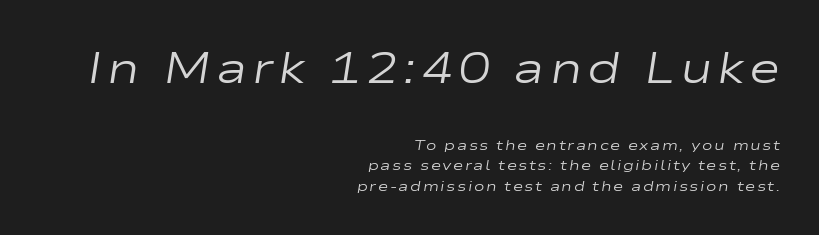
Honestly, the row spacing looks completely unremarkable. Typeset ragged left — the right edge is the straight one. The face used here has a pronounced slope to its letters. The weight tops out at a normal text grade.
